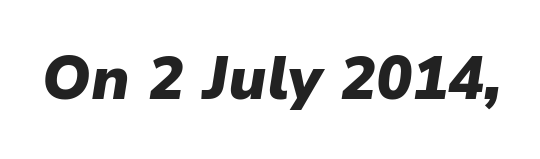
The image shows 60 px heavy type, italic (leaning right); set normal letter spacing, not underlined; low stroke contrast and a medium x-height.
